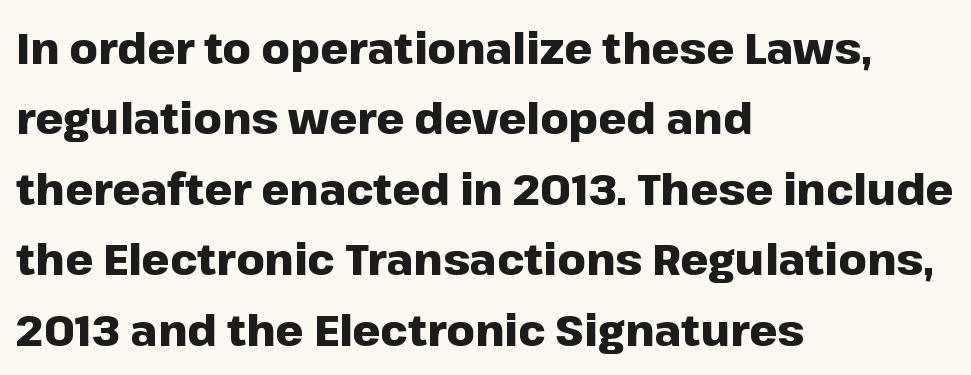
The image shows 44 px heavy sans-serif type, upright; set left-aligned, normal line spacing (1.6x), normal letter spacing, not underlined; low stroke contrast and a medium x-height.
